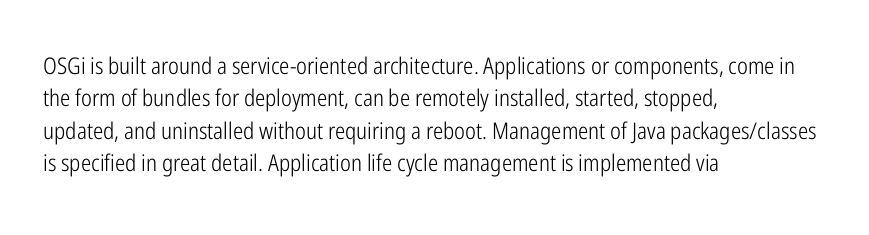
The tracking reads as untouched default to a designer's eye. Layout note: lines flush left. Students, observe: this is what conventionally led text looks like. Underline: absent.
